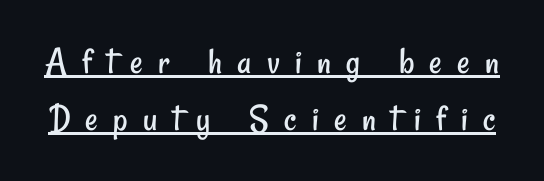
The image shows 39 px regular-weight, condensed sans-serif type; set normal line spacing (1.46x), unusually wide letter spacing (+0.39 em), underlined; low stroke contrast and a small x-height.
